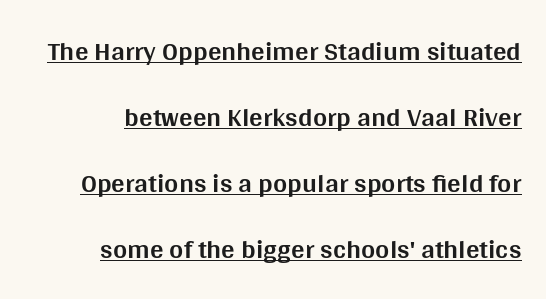
Posture: upright roman. The designer dialed line spacing up above the default. The glyphs are accompanied by a horizontal stroke just below them. Heavy, bold letterforms. If you drew a ruler down the right edge, every line would touch it.
